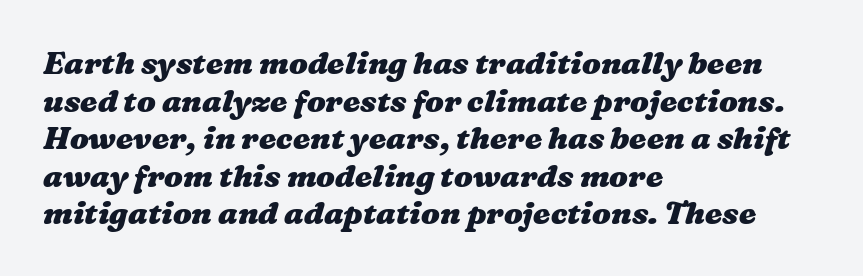
The image shows 31 px heavy, wide type; set left-aligned, line spacing 1.21x, normal letter spacing, not underlined; medium stroke contrast and a medium x-height.
